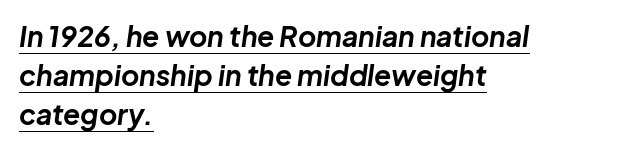
{"italic": "yes", "lean": "right", "slant_degrees": 8, "bold": "yes", "weight": "bold", "width": "normal", "stroke_contrast": "low", "x_height": "medium", "monospaced": "no", "underline": "yes", "align": "left", "line_spacing": "normal", "line_spacing_ratio": 1.39, "letter_spacing": "normal", "letter_spacing_em": 0.0, "glyph_px": 28}
